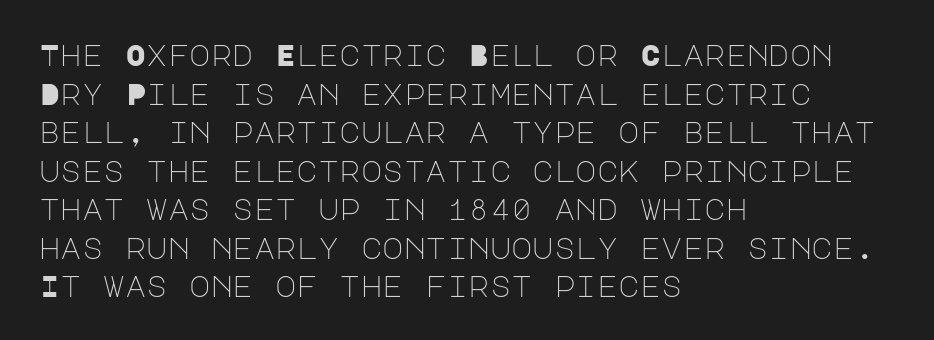
{"serif": "no", "italic": "no", "bold": "no", "weight": "light", "width": "normal", "stroke_contrast": "low", "x_height": "large", "underline": "no", "align": "left", "line_spacing": "normal", "line_spacing_ratio": 1.33, "letter_spacing": "normal", "letter_spacing_em": 0.0, "glyph_px": 29}
